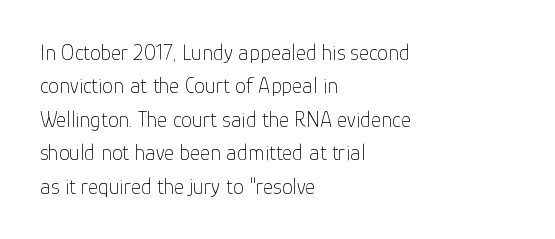
Q: Is the text bold? A: No.
Q: Is the text italic (slanted)? A: No, it is upright.
Q: Is the text underlined? A: No.
Q: How is the paragraph aligned? A: Left-aligned.
Q: Is the spacing between letters normal or unusually wide? A: Normal.
Q: Is the spacing between lines tight, normal or loose? A: Normal.
